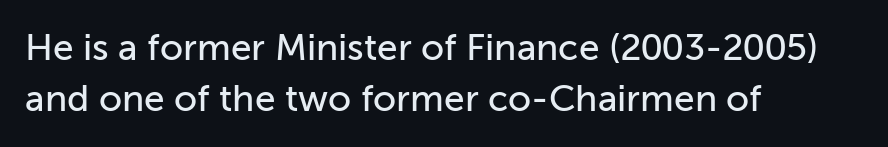
Q: Is the text italic (slanted)? A: No, it is upright.
Q: Is the typeface a serif or a sans-serif typeface? A: Sans-serif.
Q: Is the text underlined? A: No.
Q: How is the paragraph aligned? A: Left-aligned.
Q: Is the spacing between letters normal or unusually wide? A: Normal.
Q: Is the spacing between lines tight, normal or loose? A: Normal.
Q: Width (condensed, normal, or wide)? A: Normal.
Q: Stroke contrast? A: Low.
Q: x-height? A: Medium.
Q: Monospaced? A: No.
